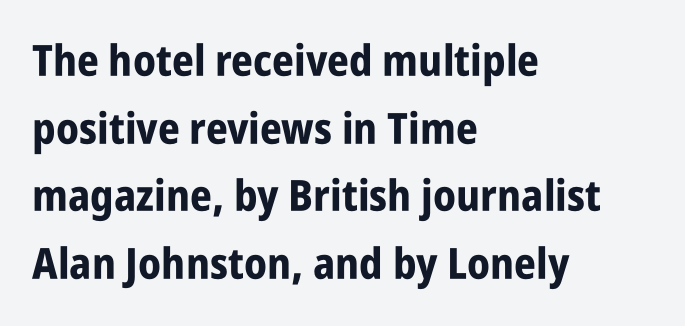
Q: Is the text bold? A: Yes.
Q: Is the text italic (slanted)? A: No, it is upright.
Q: Is the typeface a serif or a sans-serif typeface? A: Sans-serif.
Q: Is the text underlined? A: No.
Q: How is the paragraph aligned? A: Left-aligned.
Q: Is the spacing between letters normal or unusually wide? A: Normal.
Q: Is the spacing between lines tight, normal or loose? A: Normal.
Q: Width (condensed, normal, or wide)? A: Condensed.
Q: Stroke contrast? A: Low.
Q: x-height? A: Large.
Q: Monospaced? A: No.
